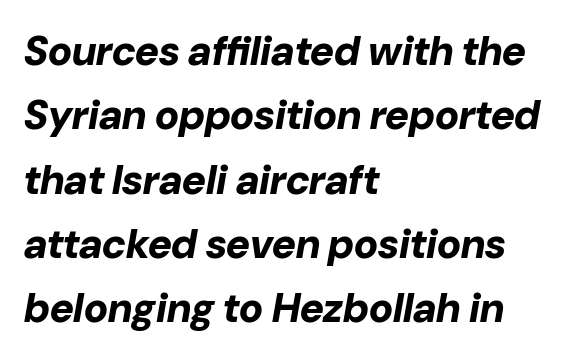
Q: Is the text bold? A: Yes.
Q: Is the text italic (slanted)? A: Yes, it leans right by about 10 degrees.
Q: Is the text underlined? A: No.
Q: How is the paragraph aligned? A: Left-aligned.
Q: Is the spacing between letters normal or unusually wide? A: Normal.
Q: Is the spacing between lines tight, normal or loose? A: Normal.
Q: Width (condensed, normal, or wide)? A: Normal.
Q: Stroke contrast? A: Low.
Q: x-height? A: Medium.
Q: Monospaced? A: No.
